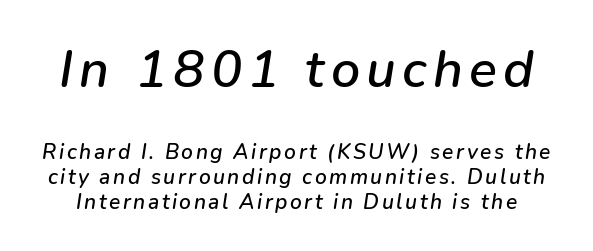
Q: Is the text italic (slanted)? A: Yes, it leans right by about 9 degrees.
Q: Is the text underlined? A: No.
Q: Which block of text is set in a larger size, the first (top) or the second (bottom)? A: The first (top) one.
Q: Width (condensed, normal, or wide)? A: Normal.
Q: Stroke contrast? A: Low.
Q: x-height? A: Medium.
Q: Monospaced? A: No.
